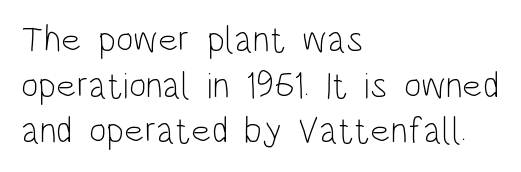
{"serif": "no", "italic": "no", "bold": "no", "weight": "light", "width": "condensed", "stroke_contrast": "low", "x_height": "large", "monospaced": "no", "underline": "no", "align": "left", "line_spacing_ratio": 1.23, "letter_spacing": "normal", "letter_spacing_em": 0.0, "glyph_px": 37}
